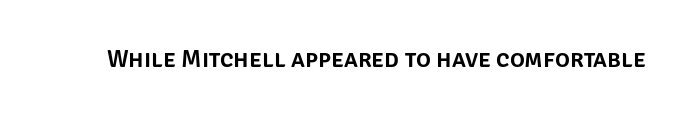
The image shows 25 px text type, upright; set normal letter spacing, not underlined.
